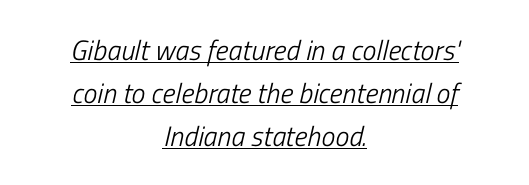
The compositor balanced each line on the midline. Each stroke keeps to a modest, everyday thickness or less. If you measured baseline to baseline, you'd find a middling distance. Here the designer chose a conventional face with non-uniform glyph widths. The horizontal fit of the characters is conventional and even. Posture: slanted.
